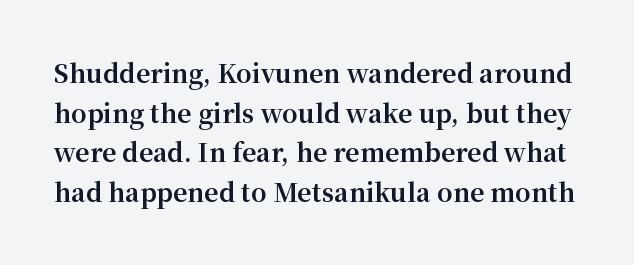
The image shows 25 px bold type, upright; set normal line spacing (1.59x), normal letter spacing, not underlined.
